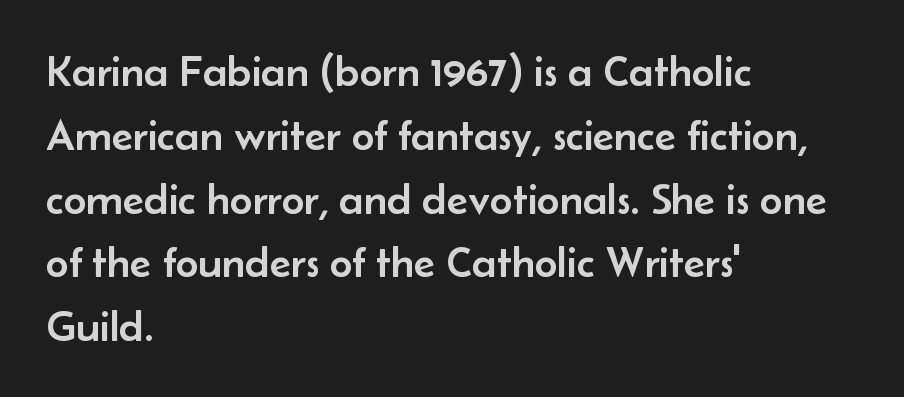
{"serif": "no", "italic": "no", "width": "normal", "stroke_contrast": "low", "x_height": "small", "monospaced": "no", "underline": "no", "align": "left", "line_spacing": "normal", "line_spacing_ratio": 1.45, "letter_spacing": "normal", "letter_spacing_em": 0.0, "glyph_px": 44}
